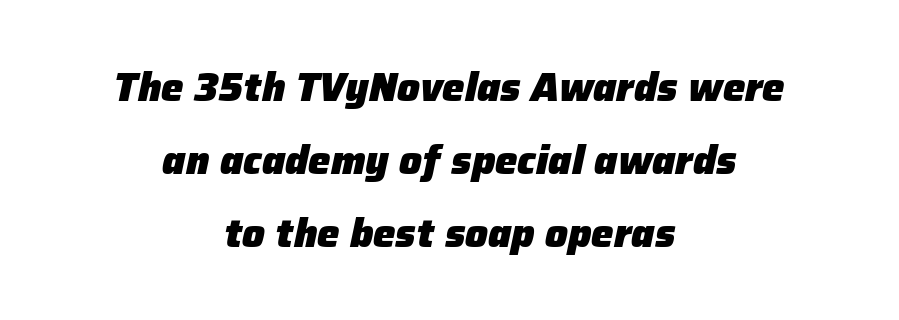
{"italic": "yes", "lean": "right", "slant_degrees": 12, "bold": "yes", "weight": "heavy", "width": "normal", "stroke_contrast": "low", "x_height": "medium", "monospaced": "no", "underline": "no", "align": "center", "line_spacing_ratio": 1.82, "letter_spacing": "normal", "letter_spacing_em": 0.0, "glyph_px": 40}
